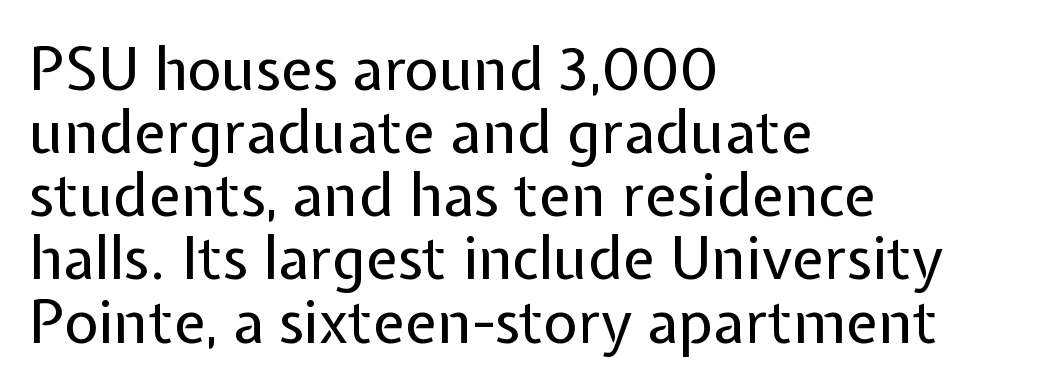
Is the block centered? No — it sits flush against the left margin. In terms of letterspacing, this is plain default setting. The typeface chosen for these lines omits serifs. The area under the type is left untouched. Counters stay open thanks to moderate or lighter strokes. Varying glyph widths throughout — classic text-font behaviour.
